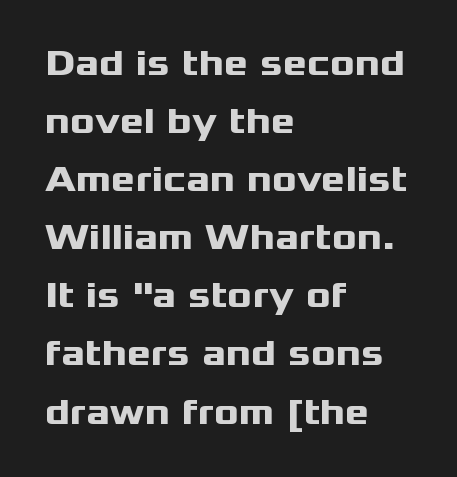
{"serif": "no", "italic": "no", "bold": "yes", "weight": "heavy", "width": "wide", "stroke_contrast": "medium", "x_height": "medium", "monospaced": "no", "underline": "no", "align": "left", "line_spacing": "normal", "line_spacing_ratio": 1.57, "letter_spacing": "normal", "letter_spacing_em": 0.0, "glyph_px": 37}
